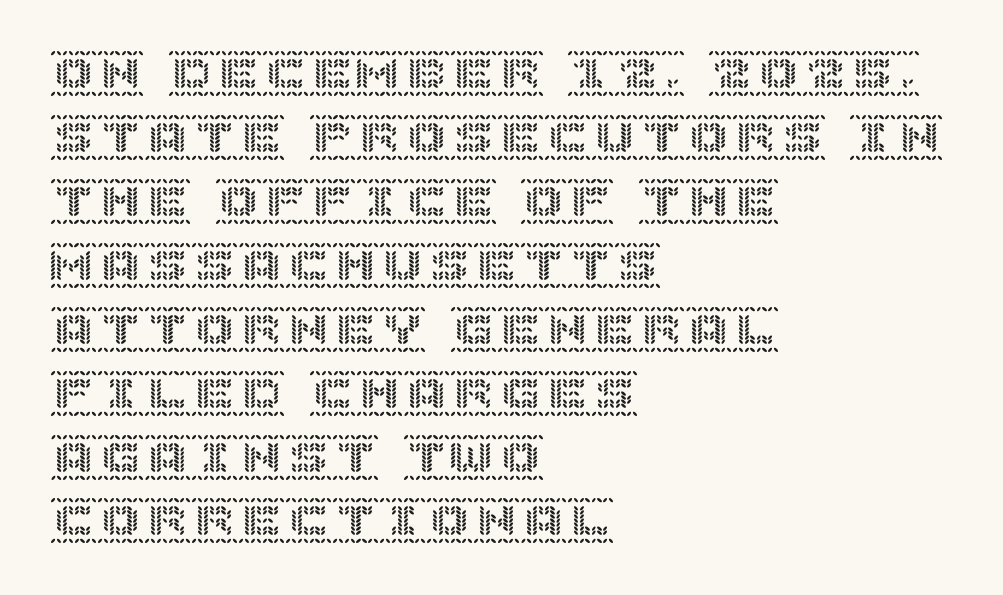
The image shows 47 px text type, upright; set left-aligned, normal line spacing (1.36x), normal letter spacing, not underlined; a large x-height.
